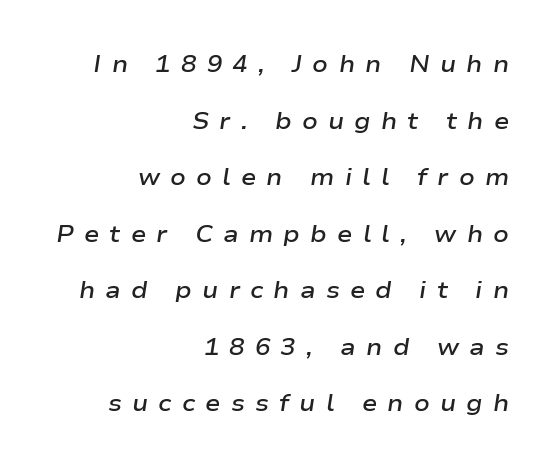
Is the block centered? No — it sits flush against the right margin. This block would shrink considerably if given ordinary leading; it's expanded now. This rendering features lettering with no underline. This sample uses expanded letter spacing, leaving extra air between glyphs. Emphasis-style slanted type is in use. Strokes here are thickened, but only to semibold level.
